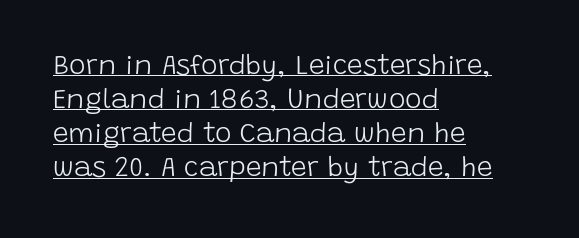
{"serif": "no", "italic": "no", "bold": "no", "weight": "light", "width": "normal", "stroke_contrast": "low", "x_height": "large", "monospaced": "no", "underline": "yes", "align": "left", "line_spacing_ratio": 1.22, "letter_spacing": "normal", "letter_spacing_em": 0.0, "glyph_px": 28}
